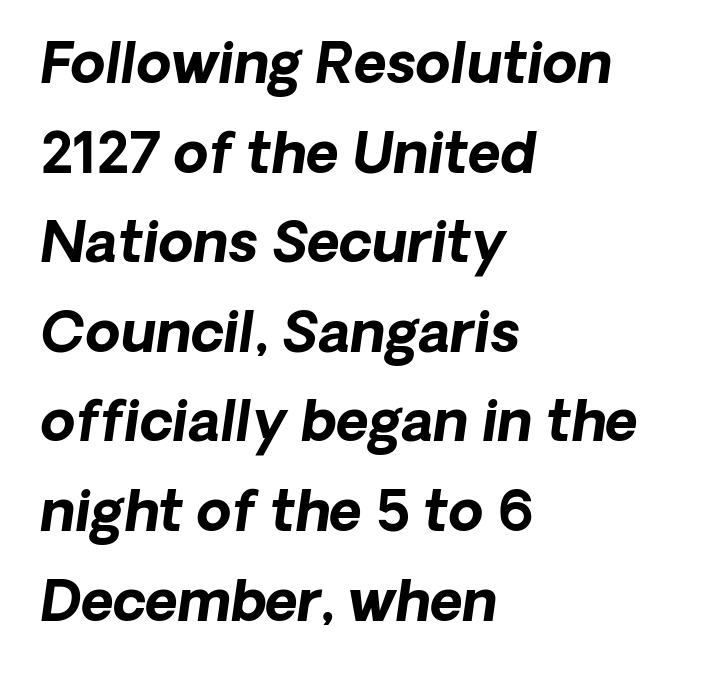
{"italic": "yes", "lean": "right", "slant_degrees": 8, "bold": "yes", "weight": "bold", "width": "normal", "stroke_contrast": "low", "x_height": "medium", "monospaced": "no", "underline": "no", "align": "left", "line_spacing": "normal", "line_spacing_ratio": 1.6, "letter_spacing": "normal", "letter_spacing_em": 0.0, "glyph_px": 56}
